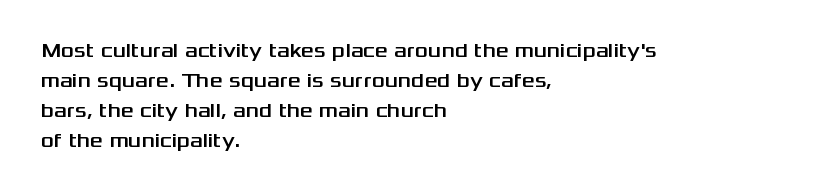
{"italic": "no", "underline": "no", "align": "left", "line_spacing": "normal", "line_spacing_ratio": 1.5, "letter_spacing": "normal", "letter_spacing_em": 0.0, "glyph_px": 20}
